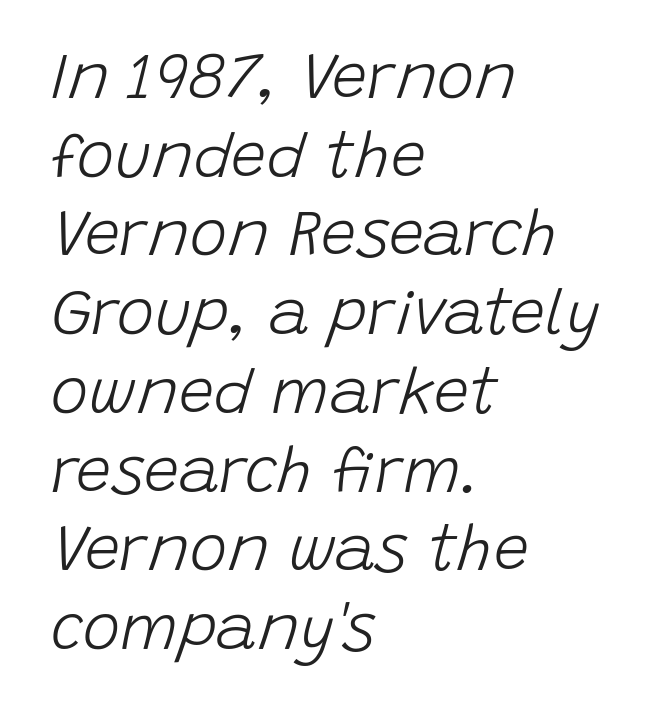
The zone under the glyphs is completely vacant. One glance says typical: line gaps are just what's usual. Slanted lettering throughout. The passage shown is not bold in any degree. You could not count columns in this text — the font is proportionally spaced.
